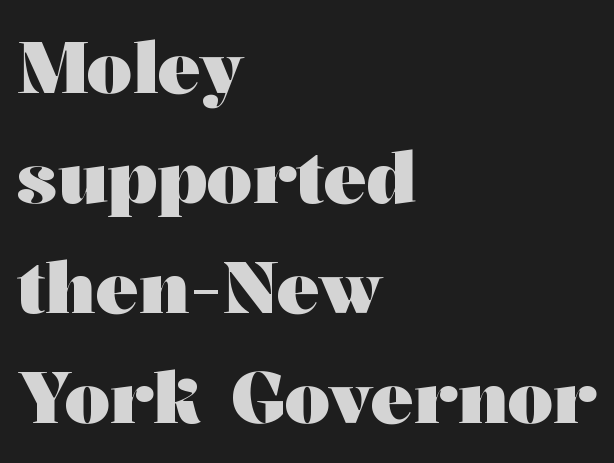
Q: Is the text bold? A: Yes.
Q: Is the text italic (slanted)? A: No, it is upright.
Q: Is the typeface a serif or a sans-serif typeface? A: Serif.
Q: Is the text underlined? A: No.
Q: How is the paragraph aligned? A: Left-aligned.
Q: Is the spacing between letters normal or unusually wide? A: Normal.
Q: Is the spacing between lines tight, normal or loose? A: Normal.
Q: Width (condensed, normal, or wide)? A: Wide.
Q: Stroke contrast? A: Medium.
Q: x-height? A: Medium.
Q: Monospaced? A: No.
